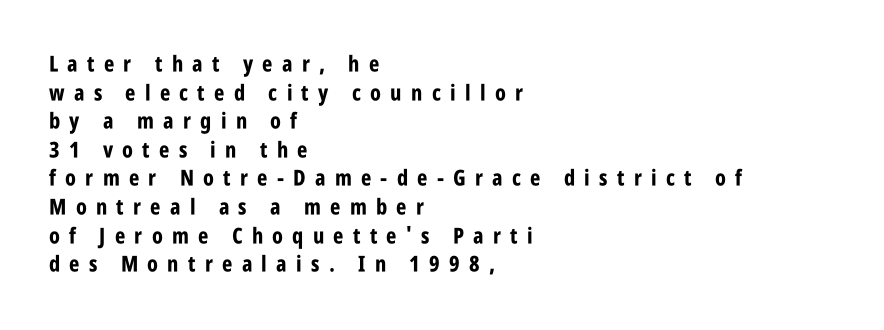
The image shows 22 px bold type, upright; set left-aligned, normal line spacing (1.3x), unusually wide letter spacing (+0.42 em), not underlined.
